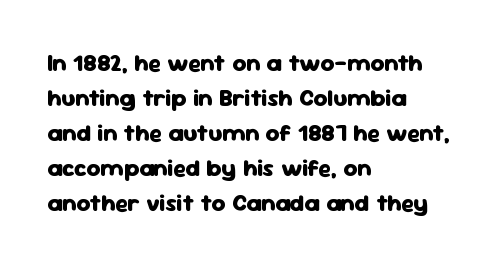
A classic flush-left, rag-right setting is used for this passage. The strokes are fattened all the way to bold. Plain, unruled lines of type. Tracking value appears to be zero — textbook default spacing.
